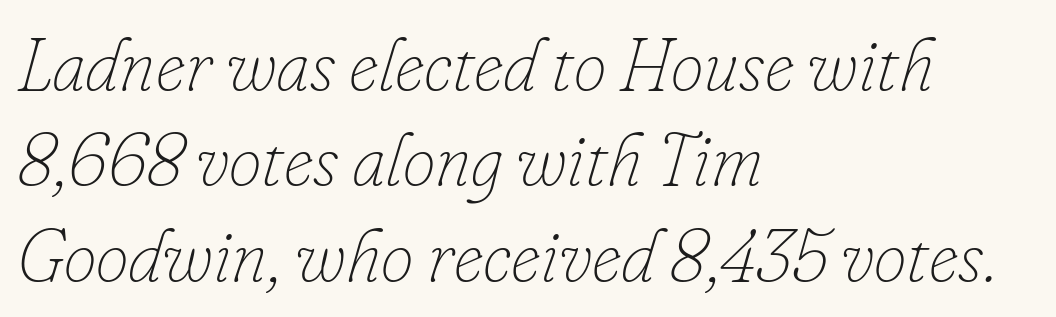
Q: Is the text bold? A: No.
Q: Is the text italic (slanted)? A: Yes, it leans right by about 16 degrees.
Q: Is the text underlined? A: No.
Q: How is the paragraph aligned? A: Left-aligned.
Q: Is the spacing between letters normal or unusually wide? A: Normal.
Q: Is the spacing between lines tight, normal or loose? A: Normal.
Q: Width (condensed, normal, or wide)? A: Normal.
Q: Stroke contrast? A: Low.
Q: x-height? A: Small.
Q: Monospaced? A: No.
